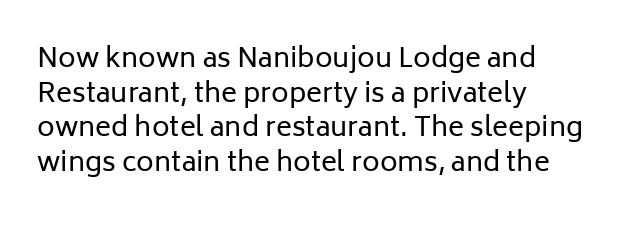
The image shows 27 px text type, upright; set left-aligned, normal line spacing (1.28x), normal letter spacing, not underlined.
